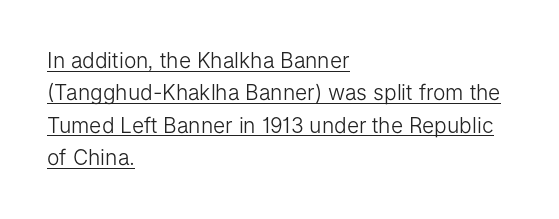
The image shows 21 px text type, upright; set left-aligned, normal line spacing (1.54x), normal letter spacing, underlined.
